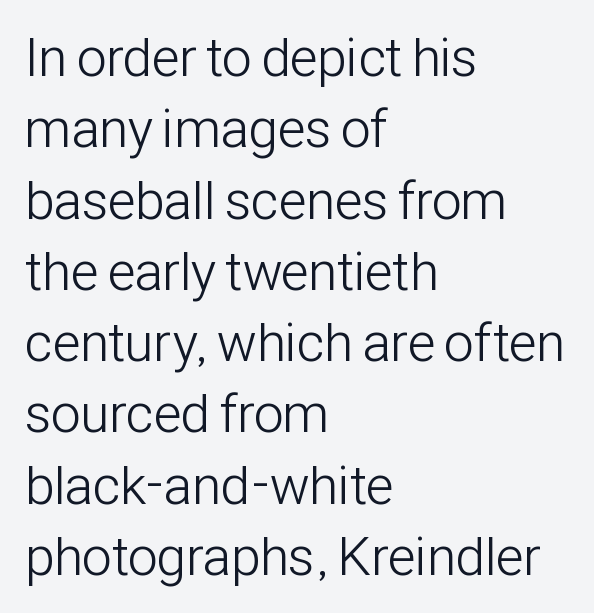
Q: Is the text bold? A: No.
Q: Is the text italic (slanted)? A: No, it is upright.
Q: Is the typeface a serif or a sans-serif typeface? A: Sans-serif.
Q: Is the text underlined? A: No.
Q: How is the paragraph aligned? A: Left-aligned.
Q: Is the spacing between letters normal or unusually wide? A: Normal.
Q: Is the spacing between lines tight, normal or loose? A: Normal.
Q: Width (condensed, normal, or wide)? A: Condensed.
Q: Stroke contrast? A: Low.
Q: x-height? A: Medium.
Q: Monospaced? A: No.
